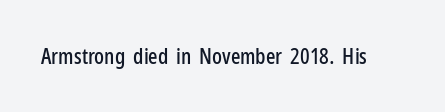
Q: Is the text italic (slanted)? A: No, it is upright.
Q: Is the text underlined? A: No.
Q: Is the spacing between letters normal or unusually wide? A: Normal.
